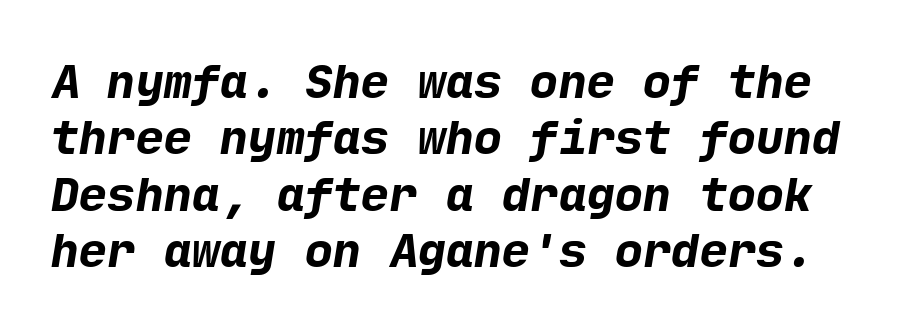
The face used here is a sans, in the tradition of grotesques and geometrics. This sample uses plain, unmodified letter spacing. The characters look thick and weighty, a clear bold. Descenders hang freely into open space.
